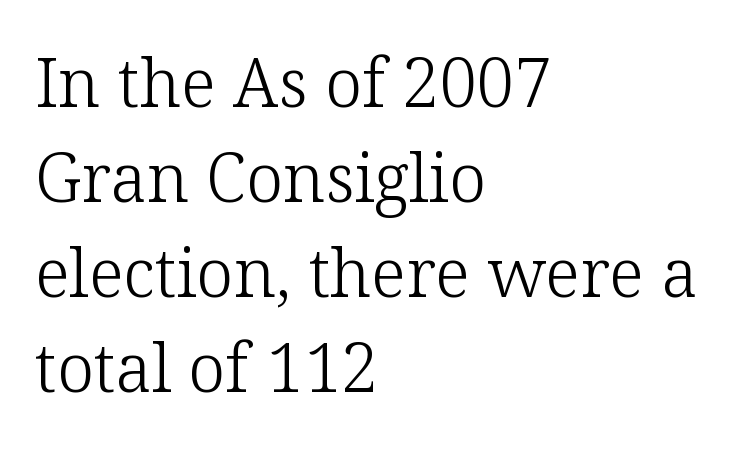
The image shows 67 px light serif type, upright; set left-aligned, normal line spacing (1.42x), normal letter spacing, not underlined; low stroke contrast and a medium x-height.
